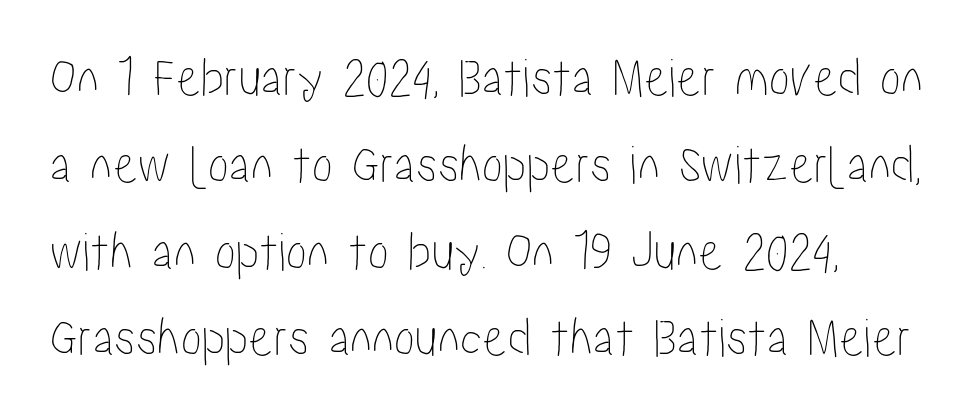
Q: Is the text italic (slanted)? A: No, it is upright.
Q: Is the text underlined? A: No.
Q: Is the spacing between letters normal or unusually wide? A: Normal.
Q: Is the spacing between lines tight, normal or loose? A: Normal.
Q: Width (condensed, normal, or wide)? A: Condensed.
Q: Stroke contrast? A: Low.
Q: x-height? A: Medium.
Q: Monospaced? A: No.
